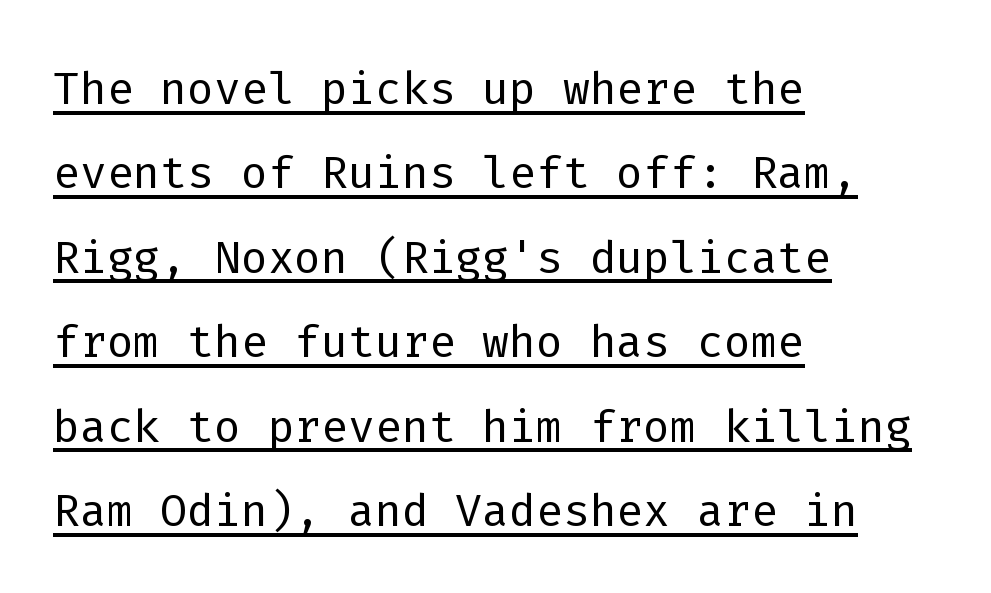
Q: Is the text bold? A: No.
Q: Is the text italic (slanted)? A: No, it is upright.
Q: Is the typeface a serif or a sans-serif typeface? A: Sans-serif.
Q: Is the text underlined? A: Yes.
Q: How is the paragraph aligned? A: Left-aligned.
Q: Is the spacing between letters normal or unusually wide? A: Normal.
Q: Is the spacing between lines tight, normal or loose? A: Normal.
Q: Width (condensed, normal, or wide)? A: Normal.
Q: Stroke contrast? A: Low.
Q: x-height? A: Medium.
Q: Monospaced? A: Yes.
